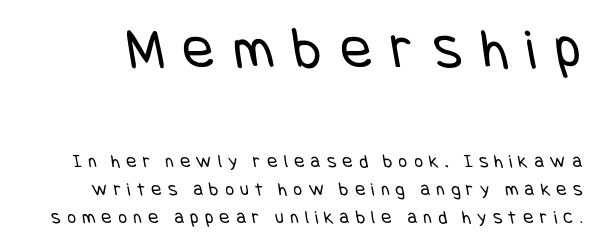
The image shows 58 px regular-weight, condensed sans-serif type; set normal line spacing (1.48x), unusually wide letter spacing (+0.34 em), not underlined; the first (top) block is 3.05x larger; low stroke contrast and a large x-height.
